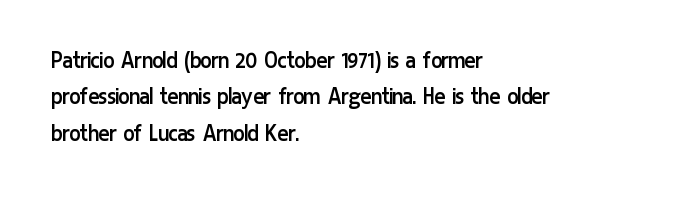
The image shows 26 px text type, upright; set left-aligned, normal line spacing (1.4x), normal letter spacing, not underlined.
